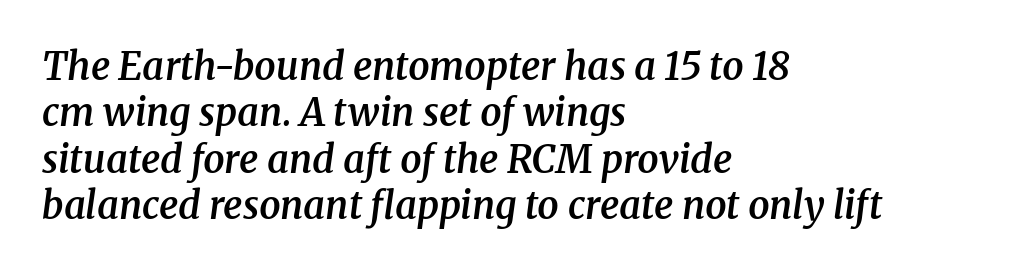
Q: Is the text bold? A: Semi-bold.
Q: Is the text italic (slanted)? A: Yes, it leans right by about 8 degrees.
Q: Is the typeface a serif or a sans-serif typeface? A: Serif.
Q: Is the text underlined? A: No.
Q: How is the paragraph aligned? A: Left-aligned.
Q: Is the spacing between letters normal or unusually wide? A: Normal.
Q: Width (condensed, normal, or wide)? A: Normal.
Q: Stroke contrast? A: Medium.
Q: x-height? A: Medium.
Q: Monospaced? A: No.
